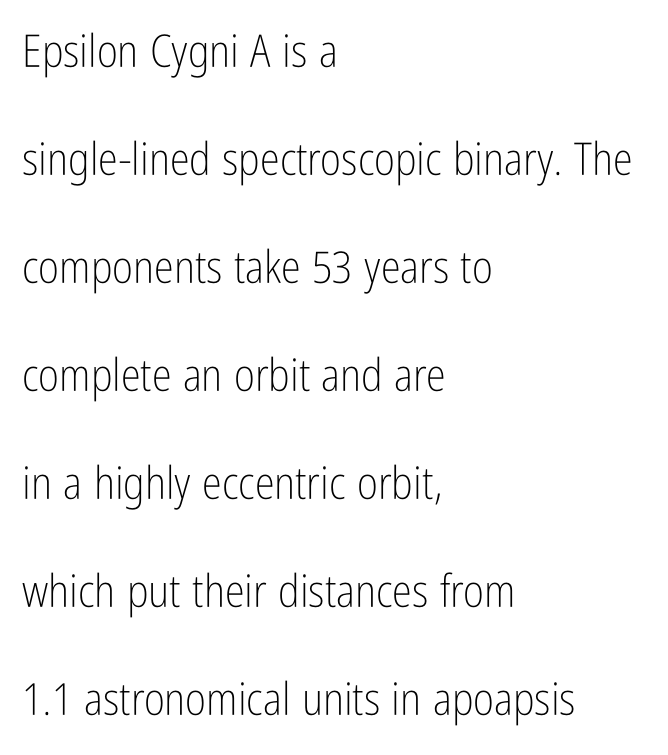
Nope, no serifs anywhere on these letters. Do the characters align in a grid? No, the font is proportional. The ragged edge is on the right, which tells us the setting is flush left. Between one letter and the next there's only the usual sliver of space. The characters are drawn with everyday or finer stroke widths. Notice the wide empty band between every row — that's loose leading.
